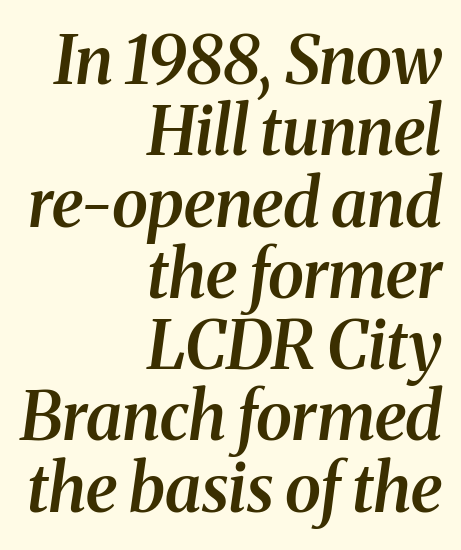
Only glyphs here, with clear space below each row. Typographically, this falls in the serif category. Each letter keeps its own natural width here, so spacing adapts to shape. The passage shown stacks its lines with hardly any gap.
